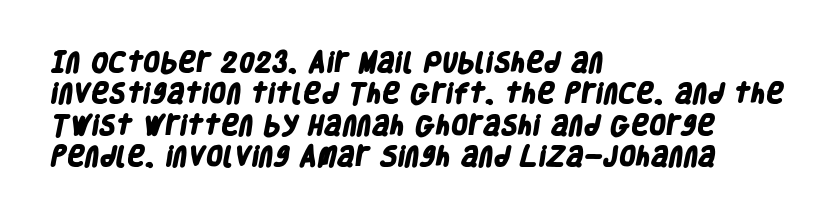
Students, this is bold: see how much ink each stroke carries. A typesetter would call this leading conventional body-copy spacing. A classic flush-left, rag-right setting is used for this passage. Does extra space separate the letters? No, they use regular spacing.
